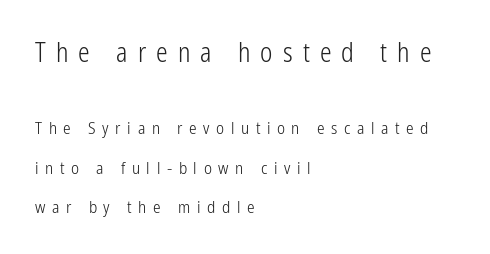
{"italic": "no", "bold": "no", "underline": "no", "align": "left", "line_spacing": "loose", "line_spacing_ratio": 2.32, "letter_spacing": "wide", "letter_spacing_em": 0.39, "larger_block": "first", "size_ratio": 1.53, "glyph_px": 26}
